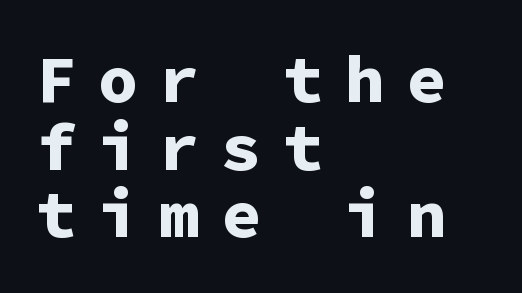
{"serif": "no", "italic": "no", "bold": "yes", "weight": "bold", "width": "normal", "stroke_contrast": "low", "x_height": "medium", "monospaced": "yes", "underline": "no", "align": "left", "line_spacing": "tight", "line_spacing_ratio": 1.01, "letter_spacing": "wide", "letter_spacing_em": 0.32, "glyph_px": 67}
